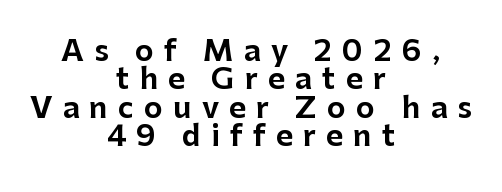
The image shows 29 px sans-serif type, upright; set centered, tight line spacing (0.98x), unusually wide letter spacing (+0.35 em), not underlined; low stroke contrast and a medium x-height.
